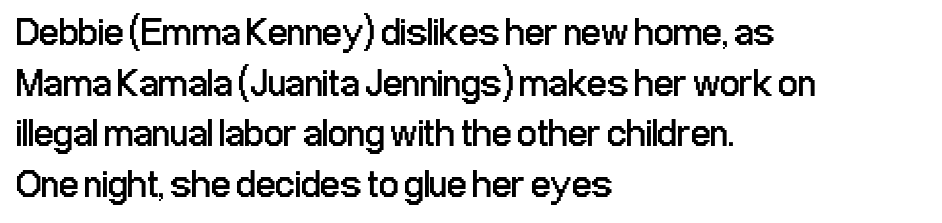
Notice how descenders clear the ascenders below comfortably — that's standard leading. Alignment: flush left. Rule under the text: the space is simply empty. Think of a printed novel: that variable character pitch is what you see here. Are there feet on the stems? There aren't — it's a sans.
